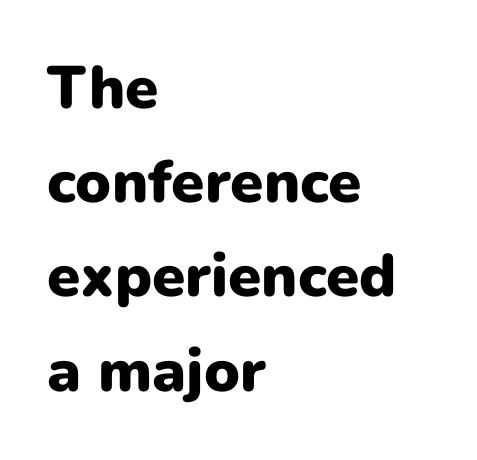
Q: Is the text bold? A: Yes.
Q: Is the text italic (slanted)? A: No, it is upright.
Q: Is the typeface a serif or a sans-serif typeface? A: Sans-serif.
Q: Is the text underlined? A: No.
Q: How is the paragraph aligned? A: Left-aligned.
Q: Is the spacing between letters normal or unusually wide? A: Normal.
Q: Is the spacing between lines tight, normal or loose? A: Normal.
Q: Width (condensed, normal, or wide)? A: Normal.
Q: Stroke contrast? A: Low.
Q: x-height? A: Medium.
Q: Monospaced? A: No.
